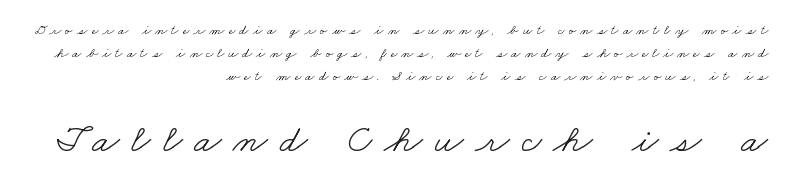
The typesetting does not lean heavy: it is not bold. The gap between lines stays unmarked. Short and long lines alike share a common ending point at right. Which chunk is bigger? The second one — the bottom block dwarfs the top. Looks like regular typesetting: each glyph gets only the width it needs. Honestly, the row spacing looks completely unremarkable.
